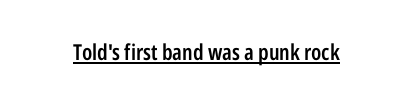
{"italic": "no", "bold": "semi", "underline": "yes", "letter_spacing": "normal", "letter_spacing_em": 0.0, "glyph_px": 22}
